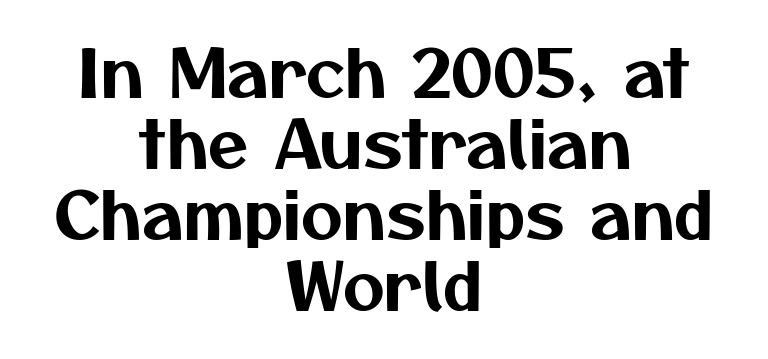
Q: Is the typeface a serif or a sans-serif typeface? A: Sans-serif.
Q: Is the text underlined? A: No.
Q: How is the paragraph aligned? A: Centered.
Q: Is the spacing between letters normal or unusually wide? A: Normal.
Q: Is the spacing between lines tight, normal or loose? A: Tight.
Q: Width (condensed, normal, or wide)? A: Normal.
Q: Stroke contrast? A: Medium.
Q: x-height? A: Medium.
Q: Monospaced? A: No.
